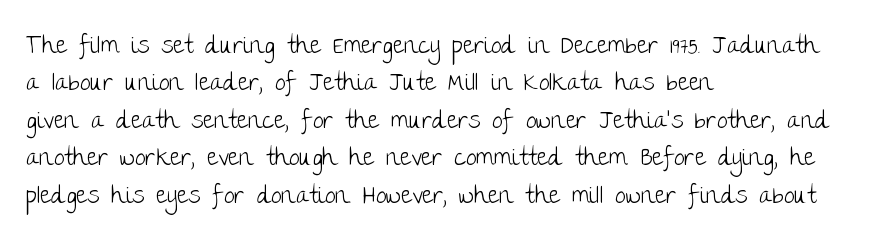
Q: Is the text bold? A: No.
Q: Is the text italic (slanted)? A: No, it is upright.
Q: Is the text underlined? A: No.
Q: How is the paragraph aligned? A: Left-aligned.
Q: Is the spacing between letters normal or unusually wide? A: Normal.
Q: Is the spacing between lines tight, normal or loose? A: Normal.
